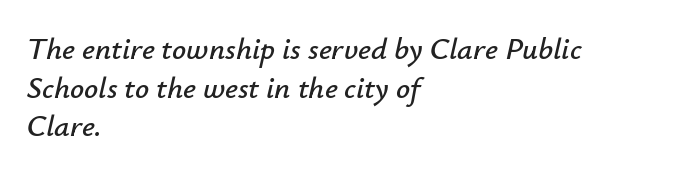
Q: Is the text italic (slanted)? A: Yes, it leans right by about 12 degrees.
Q: Is the text underlined? A: No.
Q: How is the paragraph aligned? A: Left-aligned.
Q: Is the spacing between letters normal or unusually wide? A: Normal.
Q: Is the spacing between lines tight, normal or loose? A: Normal.
Q: Width (condensed, normal, or wide)? A: Normal.
Q: Stroke contrast? A: Low.
Q: x-height? A: Small.
Q: Monospaced? A: No.
